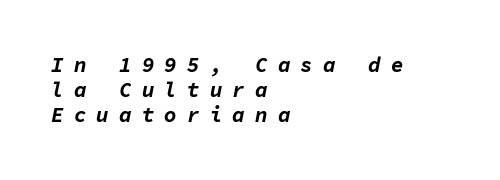
{"italic": "yes", "lean": "right", "slant_degrees": 11, "bold": "yes", "underline": "no", "align": "left", "line_spacing_ratio": 1.2, "letter_spacing": "wide", "letter_spacing_em": 0.48, "glyph_px": 21}
